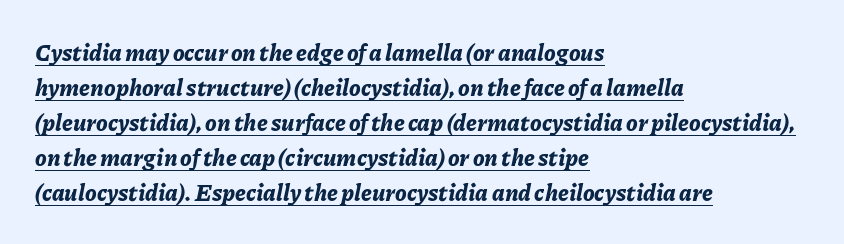
{"italic": "yes", "lean": "right", "slant_degrees": 11, "bold": "yes", "underline": "yes", "align": "left", "line_spacing": "normal", "line_spacing_ratio": 1.52, "letter_spacing": "normal", "letter_spacing_em": 0.0, "glyph_px": 23}
